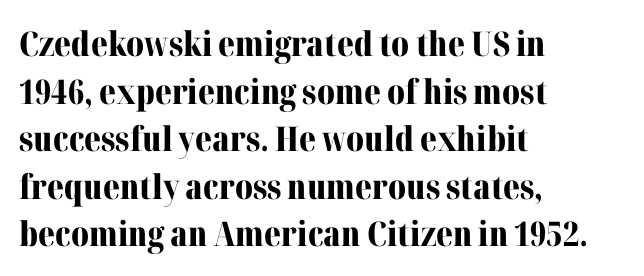
The image shows 34 px bold serif type, upright; set left-aligned, normal line spacing (1.4x), normal letter spacing, not underlined; medium stroke contrast and a medium x-height.
